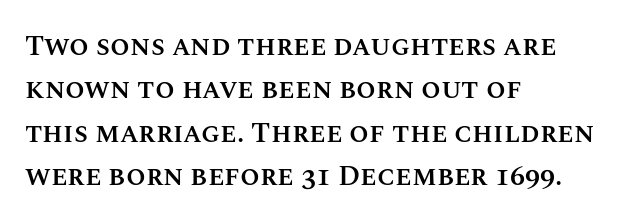
Designer's note — italics off, roman on. A classic flush-left, rag-right setting is used for this passage. Each letter keeps its own natural width here, so spacing adapts to shape. Tracking here is standard; glyphs follow each other at the usual distance. Quick note: underline off.
